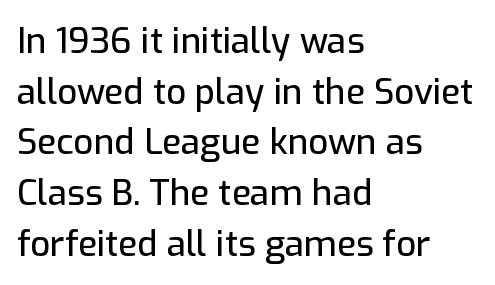
Q: Is the text italic (slanted)? A: No, it is upright.
Q: Is the typeface a serif or a sans-serif typeface? A: Sans-serif.
Q: Is the text underlined? A: No.
Q: How is the paragraph aligned? A: Left-aligned.
Q: Is the spacing between letters normal or unusually wide? A: Normal.
Q: Is the spacing between lines tight, normal or loose? A: Normal.
Q: Width (condensed, normal, or wide)? A: Normal.
Q: Stroke contrast? A: Low.
Q: x-height? A: Medium.
Q: Monospaced? A: No.
